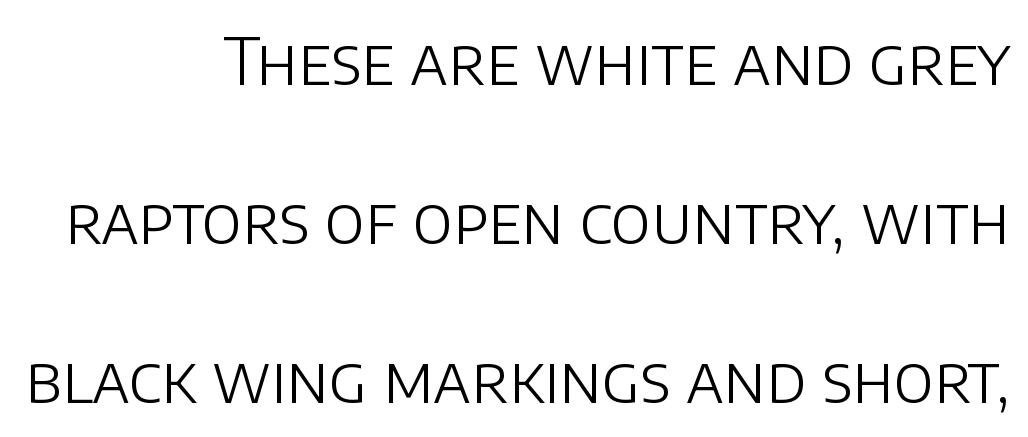
The image shows 65 px light sans-serif type, upright; set right-aligned, loose line spacing (2.45x), normal letter spacing, not underlined; low stroke contrast and a large x-height.
